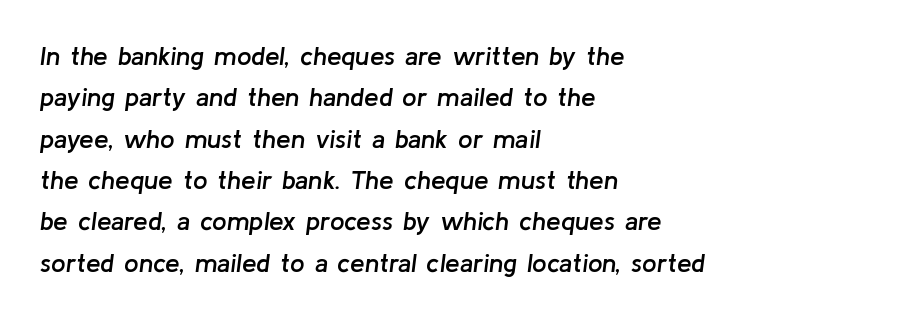
{"italic": "yes", "lean": "right", "slant_degrees": 8, "bold": "semi", "underline": "no", "align": "left", "line_spacing": "normal", "line_spacing_ratio": 1.59, "letter_spacing": "normal", "letter_spacing_em": 0.0, "glyph_px": 26}
